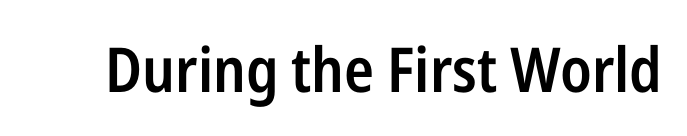
{"serif": "no", "italic": "no", "bold": "semi", "weight": "semibold", "width": "condensed", "stroke_contrast": "low", "x_height": "medium", "monospaced": "no", "underline": "no", "letter_spacing": "normal", "letter_spacing_em": 0.0, "glyph_px": 62}
